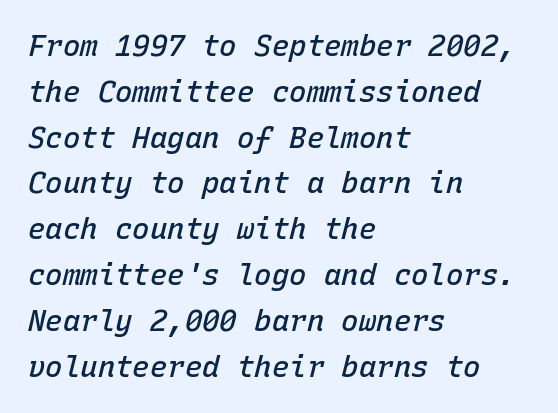
The letters are slanted; this is an italic face. Is the block centered? No — it sits flush against the left margin. A normal amount of white space separates one row of letters from the next. Underlining? Definitely not there. Between one letter and the next there's only the usual sliver of space.
